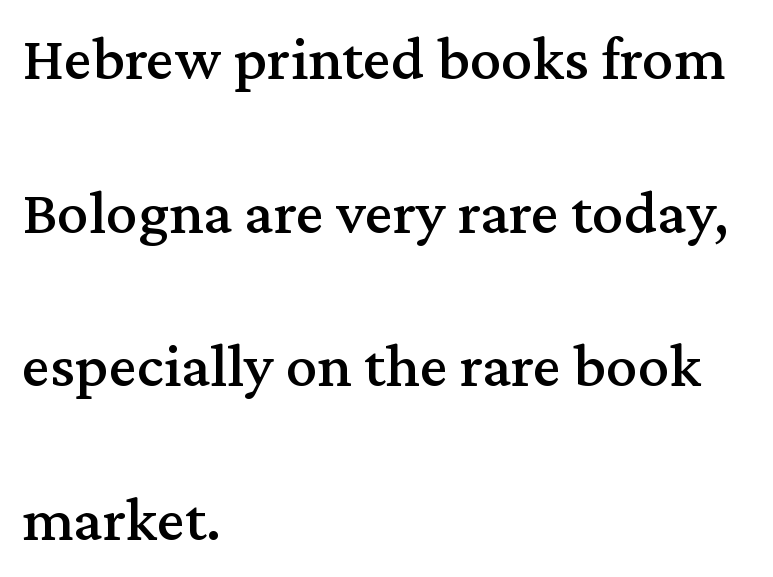
{"serif": "yes", "italic": "no", "width": "normal", "stroke_contrast": "medium", "x_height": "medium", "monospaced": "no", "underline": "no", "align": "left", "line_spacing": "loose", "line_spacing_ratio": 2.44, "letter_spacing": "normal", "letter_spacing_em": 0.0, "glyph_px": 63}
